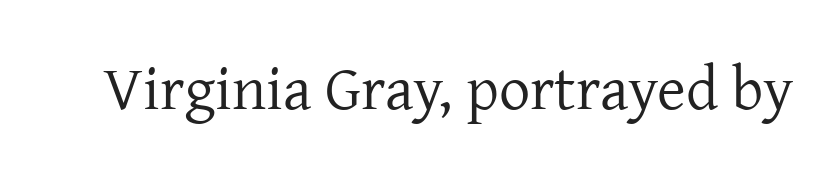
Q: Is the text bold? A: No.
Q: Is the text italic (slanted)? A: No, it is upright.
Q: Is the typeface a serif or a sans-serif typeface? A: Serif.
Q: Is the text underlined? A: No.
Q: Is the spacing between letters normal or unusually wide? A: Normal.
Q: Width (condensed, normal, or wide)? A: Normal.
Q: Stroke contrast? A: Low.
Q: x-height? A: Medium.
Q: Monospaced? A: No.
